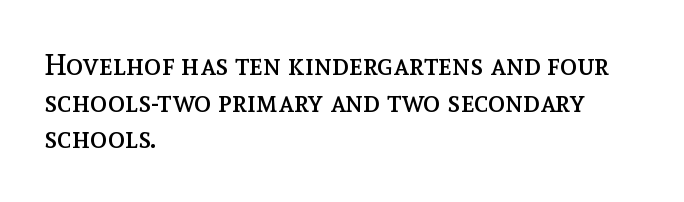
{"italic": "no", "bold": "no", "weight": "regular", "width": "normal", "x_height": "medium", "monospaced": "no", "underline": "no", "align": "left", "line_spacing": "normal", "line_spacing_ratio": 1.26, "letter_spacing": "normal", "letter_spacing_em": 0.0, "glyph_px": 29}
